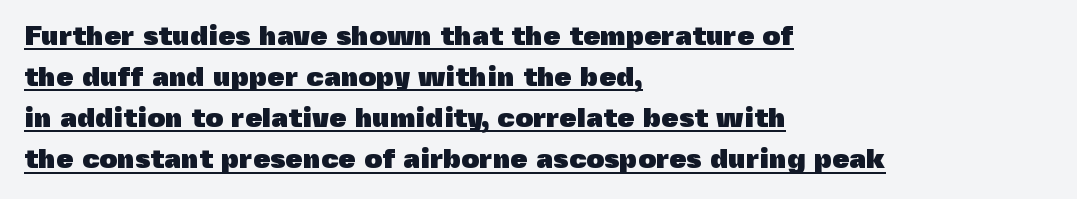
To sum up the face: it is a sans, with no serifs. Short and long lines alike share a common starting point at left. Does extra space separate the letters? No, they use regular spacing. Posture: upright roman. You could not count columns in this text — the font is proportionally spaced.
